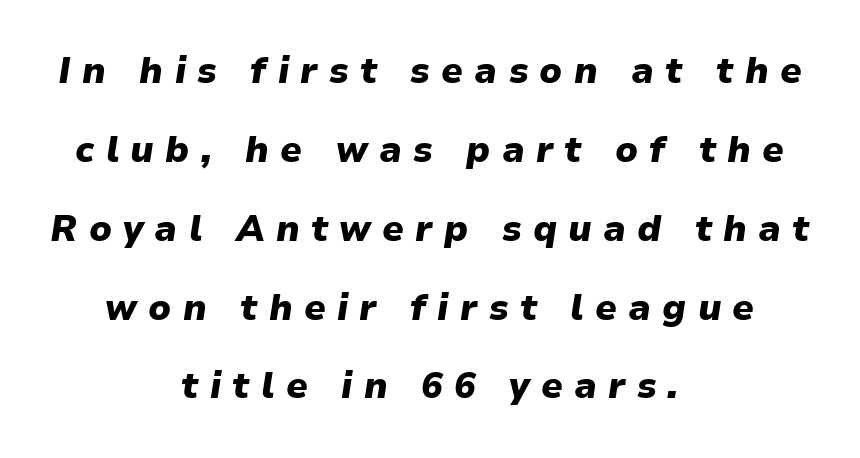
Descenders are the only things crossing below the line. Is the type bold? Yes — the strokes are clearly thick and heavy. The lines are quadded center. A typesetter would call this leading open, well beyond the default. This sample uses an oblique cut, with every glyph tilted off the vertical.
